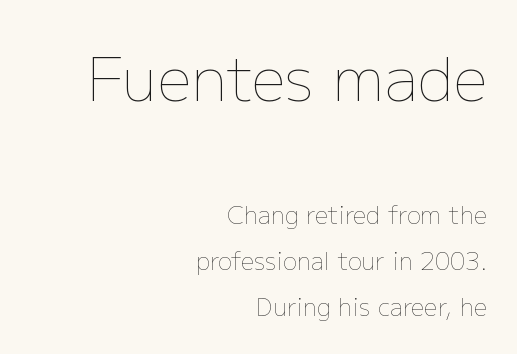
Q: Is the text bold? A: No.
Q: Is the text italic (slanted)? A: No, it is upright.
Q: Is the text underlined? A: No.
Q: How is the paragraph aligned? A: Right-aligned.
Q: Is the spacing between letters normal or unusually wide? A: Normal.
Q: Is the spacing between lines tight, normal or loose? A: Loose.
Q: Which block of text is set in a larger size, the first (top) or the second (bottom)? A: The first (top) one.
Q: Width (condensed, normal, or wide)? A: Normal.
Q: Stroke contrast? A: Low.
Q: x-height? A: Medium.
Q: Monospaced? A: No.
